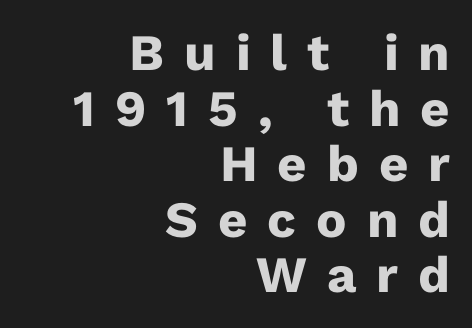
Q: Is the text bold? A: Yes.
Q: Is the text italic (slanted)? A: No, it is upright.
Q: Is the typeface a serif or a sans-serif typeface? A: Sans-serif.
Q: Is the text underlined? A: No.
Q: How is the paragraph aligned? A: Right-aligned.
Q: Is the spacing between letters normal or unusually wide? A: Unusually wide.
Q: Is the spacing between lines tight, normal or loose? A: Tight.
Q: Width (condensed, normal, or wide)? A: Normal.
Q: Stroke contrast? A: Low.
Q: x-height? A: Medium.
Q: Monospaced? A: No.
